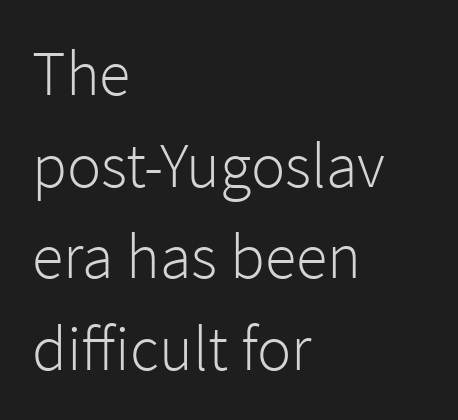
The vertical gap from one line to the next is medium. The foot of each line stays bare and open. Stem width sits at or under what a default text font uses. The glyphs in this specimen are sans serif. This sample is left-justified, so line endings fall wherever the words run out.
